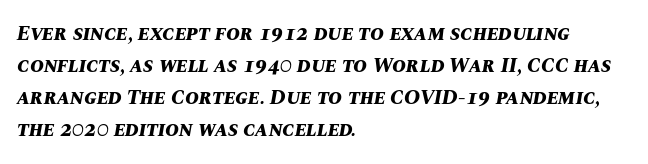
Anything drawn beneath the words? Only blank space. Normally led — the rows are evenly, conventionally spaced. In terms of posture, this sample is oblique. Which margin do the lines hug? The left one — the right edge is uneven.
